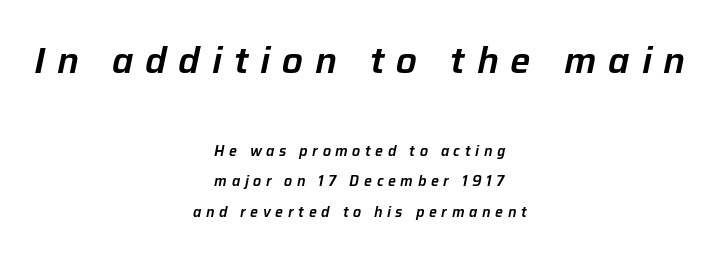
Q: Is the text italic (slanted)? A: Yes, it leans right by about 12 degrees.
Q: Is the text underlined? A: No.
Q: How is the paragraph aligned? A: Centered.
Q: Is the spacing between letters normal or unusually wide? A: Unusually wide.
Q: Is the spacing between lines tight, normal or loose? A: Loose.
Q: Which block of text is set in a larger size, the first (top) or the second (bottom)? A: The first (top) one.
Q: Width (condensed, normal, or wide)? A: Normal.
Q: Stroke contrast? A: Low.
Q: x-height? A: Medium.
Q: Monospaced? A: No.
